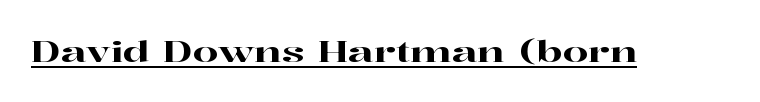
{"serif": "yes", "italic": "no", "width": "wide", "stroke_contrast": "high", "x_height": "medium", "monospaced": "no", "underline": "yes", "letter_spacing": "normal", "letter_spacing_em": 0.0, "glyph_px": 29}
